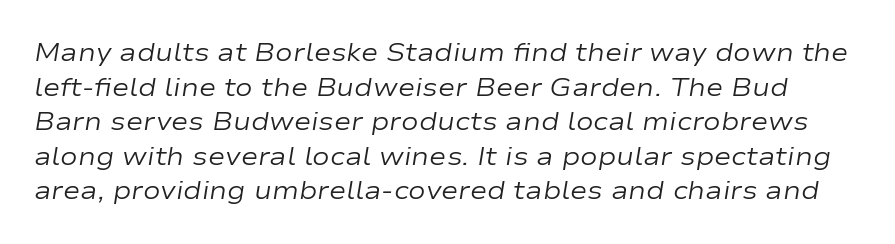
Q: Is the text bold? A: No.
Q: Is the text italic (slanted)? A: Yes, it leans right by about 9 degrees.
Q: Is the text underlined? A: No.
Q: Is the spacing between letters normal or unusually wide? A: Normal.
Q: Is the spacing between lines tight, normal or loose? A: Normal.
